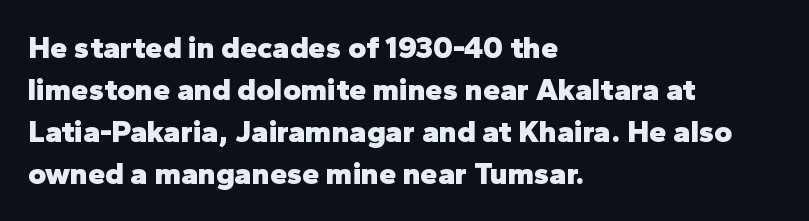
Q: Is the text bold? A: Yes.
Q: Is the text italic (slanted)? A: No, it is upright.
Q: Is the typeface a serif or a sans-serif typeface? A: Sans-serif.
Q: Is the text underlined? A: No.
Q: How is the paragraph aligned? A: Left-aligned.
Q: Is the spacing between letters normal or unusually wide? A: Normal.
Q: Is the spacing between lines tight, normal or loose? A: Normal.
Q: Width (condensed, normal, or wide)? A: Normal.
Q: Stroke contrast? A: Low.
Q: x-height? A: Medium.
Q: Monospaced? A: No.
